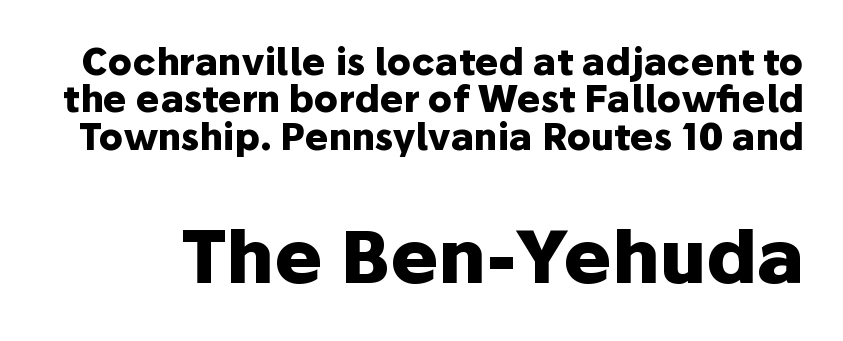
The image shows 73 px heavy sans-serif type, upright; set tight line spacing (1.04x), normal letter spacing, not underlined; the second (bottom) block is 2.03x larger; low stroke contrast and a medium x-height.
